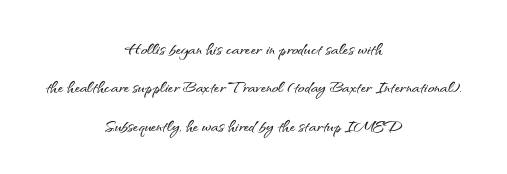
Nobody drew a line under any word here. Every row of glyphs is offset so its center matches the block's center. This sample uses plain, unmodified letter spacing.
